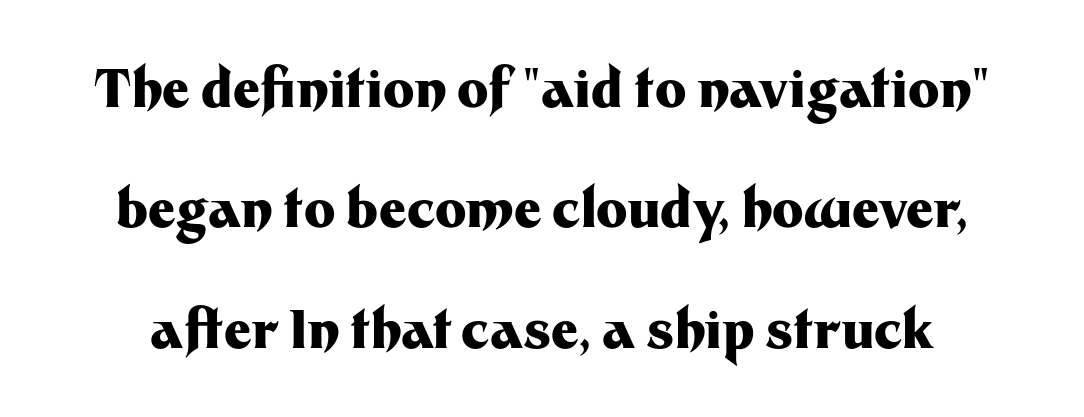
{"serif": "no", "italic": "no", "bold": "yes", "weight": "heavy", "width": "normal", "stroke_contrast": "medium", "x_height": "medium", "monospaced": "no", "underline": "no", "line_spacing": "loose", "line_spacing_ratio": 2.27, "letter_spacing": "normal", "letter_spacing_em": 0.0, "glyph_px": 53}
